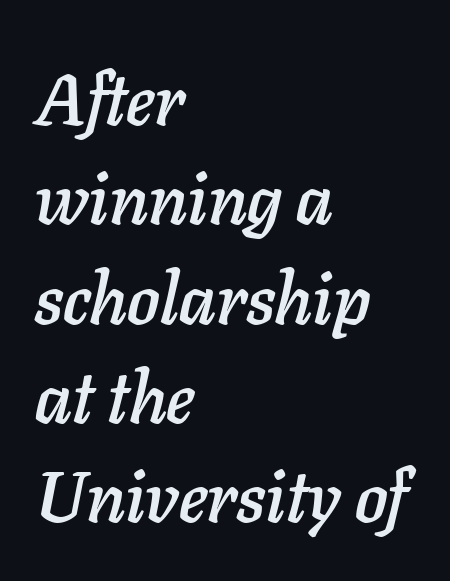
Q: Is the text italic (slanted)? A: Yes, it leans right by about 11 degrees.
Q: Is the text underlined? A: No.
Q: How is the paragraph aligned? A: Left-aligned.
Q: Is the spacing between letters normal or unusually wide? A: Normal.
Q: Is the spacing between lines tight, normal or loose? A: Normal.
Q: Width (condensed, normal, or wide)? A: Normal.
Q: Stroke contrast? A: Low.
Q: x-height? A: Medium.
Q: Monospaced? A: No.
